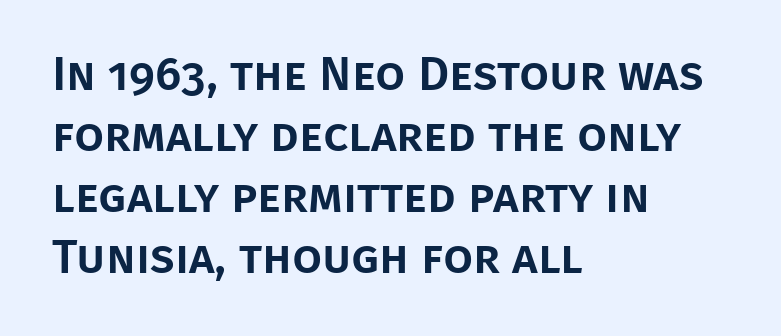
The image shows 48 px sans-serif type, upright; set left-aligned, normal line spacing (1.27x), normal letter spacing, not underlined; low stroke contrast and a large x-height.
